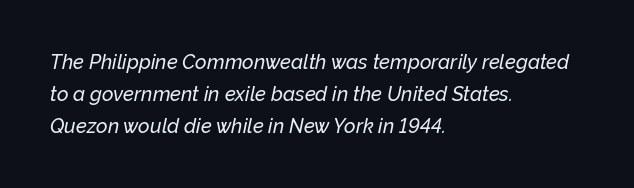
The line texture is even and compact thanks to regular tracking. Compared with ordinary roman type, these characters are visibly tilted. The ragged edge is on the right, which tells us the setting is flush left. Beneath every word, the page is bare.
